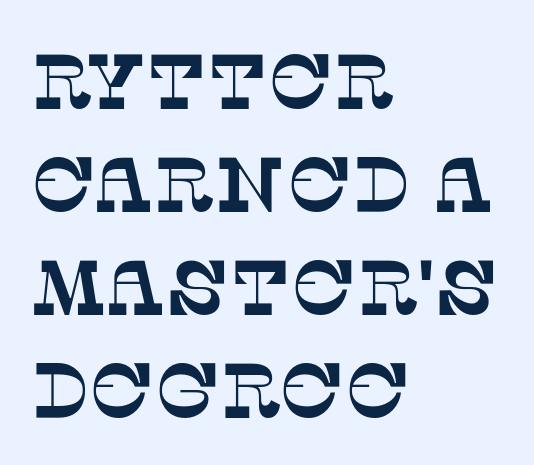
Q: Is the typeface a serif or a sans-serif typeface? A: Serif.
Q: Is the text underlined? A: No.
Q: How is the paragraph aligned? A: Left-aligned.
Q: Is the spacing between letters normal or unusually wide? A: Normal.
Q: Is the spacing between lines tight, normal or loose? A: Normal.
Q: Width (condensed, normal, or wide)? A: Normal.
Q: Stroke contrast? A: Low.
Q: x-height? A: Large.
Q: Monospaced? A: No.
